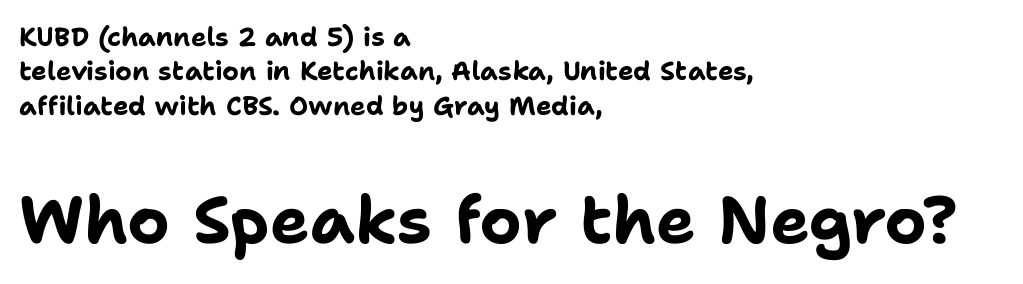
The type sits square on the baseline with zero lean. The space between consecutive lines is moderate. Honestly, the letter spacing is just normal — you wouldn't notice it. The space directly below the letters is spotless. Is the block centered? No — it sits flush against the left margin. Each letter's strokes conclude bluntly, with no projecting serifs.
